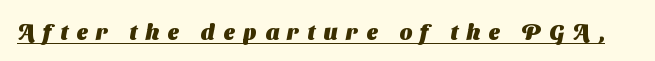
The image shows 22 px bold type; set unusually wide letter spacing (+0.4 em), underlined.
